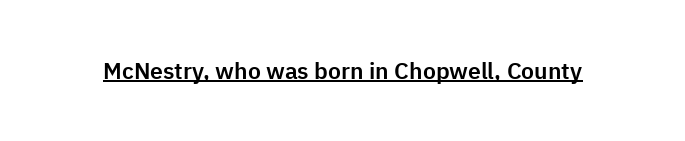
{"italic": "no", "underline": "yes", "letter_spacing": "normal", "letter_spacing_em": 0.0, "glyph_px": 23}
